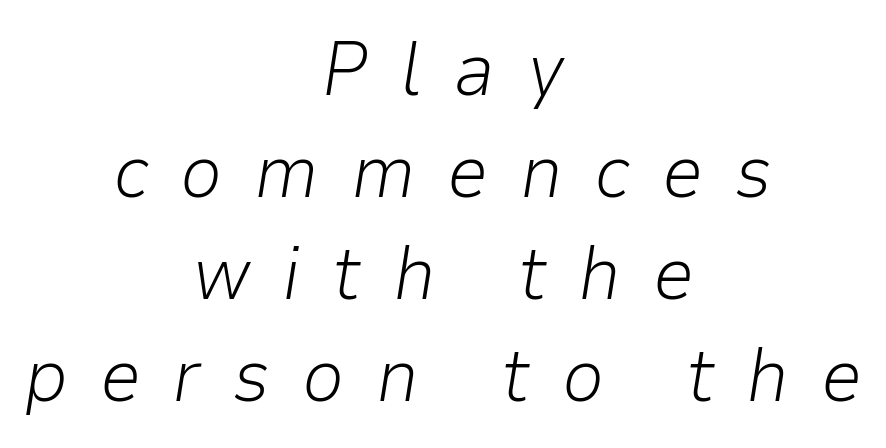
Q: Is the text bold? A: No.
Q: Is the text italic (slanted)? A: Yes, it leans right by about 9 degrees.
Q: Is the text underlined? A: No.
Q: How is the paragraph aligned? A: Centered.
Q: Is the spacing between letters normal or unusually wide? A: Unusually wide.
Q: Is the spacing between lines tight, normal or loose? A: Normal.
Q: Width (condensed, normal, or wide)? A: Normal.
Q: Stroke contrast? A: Low.
Q: x-height? A: Medium.
Q: Monospaced? A: No.
